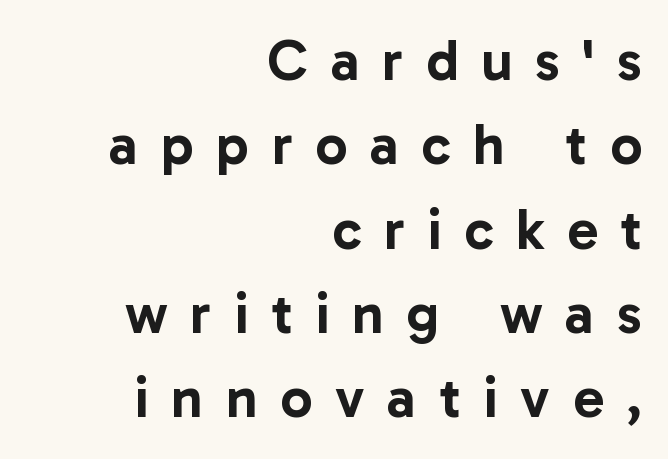
Q: Is the text italic (slanted)? A: No, it is upright.
Q: Is the typeface a serif or a sans-serif typeface? A: Sans-serif.
Q: Is the text underlined? A: No.
Q: How is the paragraph aligned? A: Right-aligned.
Q: Is the spacing between letters normal or unusually wide? A: Unusually wide.
Q: Is the spacing between lines tight, normal or loose? A: Normal.
Q: Width (condensed, normal, or wide)? A: Normal.
Q: Stroke contrast? A: Low.
Q: x-height? A: Medium.
Q: Monospaced? A: No.
